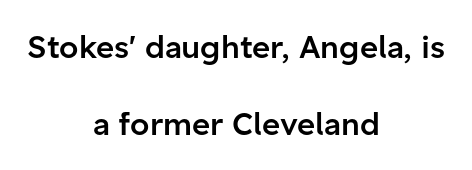
Q: Is the text bold? A: Semi-bold.
Q: Is the text italic (slanted)? A: No, it is upright.
Q: Is the typeface a serif or a sans-serif typeface? A: Sans-serif.
Q: Is the text underlined? A: No.
Q: How is the paragraph aligned? A: Centered.
Q: Is the spacing between letters normal or unusually wide? A: Normal.
Q: Is the spacing between lines tight, normal or loose? A: Loose.
Q: Width (condensed, normal, or wide)? A: Normal.
Q: Stroke contrast? A: Low.
Q: x-height? A: Medium.
Q: Monospaced? A: No.
